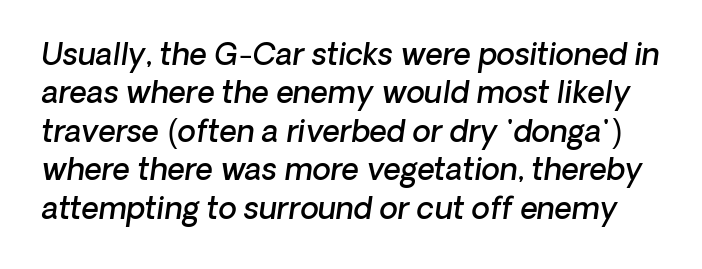
{"serif": "no", "bold": "semi", "weight": "semibold", "width": "normal", "stroke_contrast": "low", "x_height": "medium", "monospaced": "no", "underline": "no", "line_spacing": "normal", "line_spacing_ratio": 1.28, "letter_spacing": "normal", "letter_spacing_em": 0.0, "glyph_px": 30}
